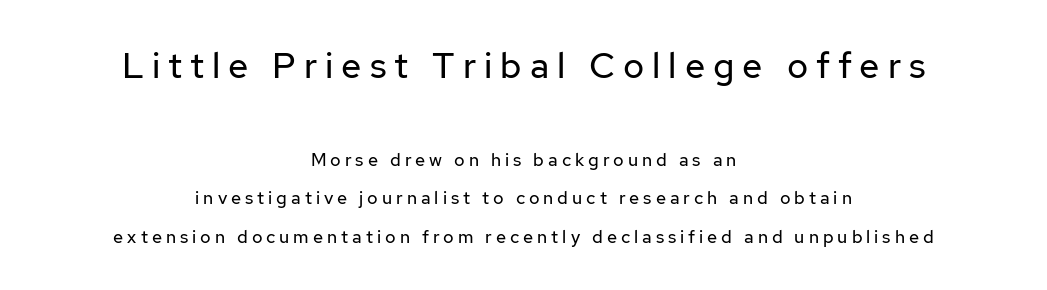
Q: Is the text bold? A: No.
Q: Is the text italic (slanted)? A: No, it is upright.
Q: Is the typeface a serif or a sans-serif typeface? A: Sans-serif.
Q: Is the text underlined? A: No.
Q: How is the paragraph aligned? A: Centered.
Q: Is the spacing between letters normal or unusually wide? A: Unusually wide.
Q: Is the spacing between lines tight, normal or loose? A: Loose.
Q: Which block of text is set in a larger size, the first (top) or the second (bottom)? A: The first (top) one.
Q: Width (condensed, normal, or wide)? A: Normal.
Q: Stroke contrast? A: Low.
Q: x-height? A: Medium.
Q: Monospaced? A: No.
